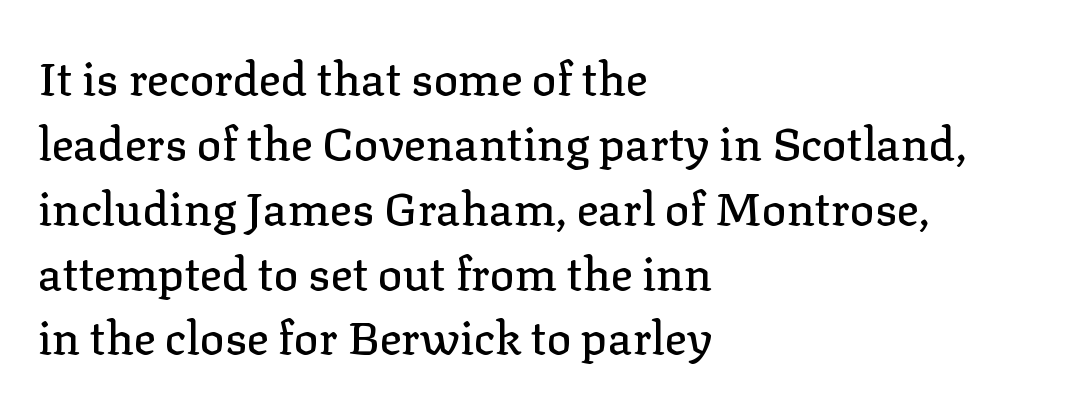
In terms of letterform style, serifs are clearly present. Quick note: not italic, upright. The passage shown stacks its lines at a standard gap. This rendering features lettering with no underline. A typesetter would call this zero additional tracking.
